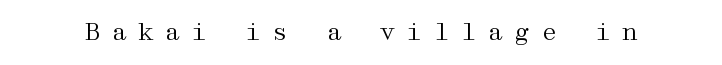
The image shows 24 px text type, upright; set unusually wide letter spacing (+0.42 em), not underlined.
